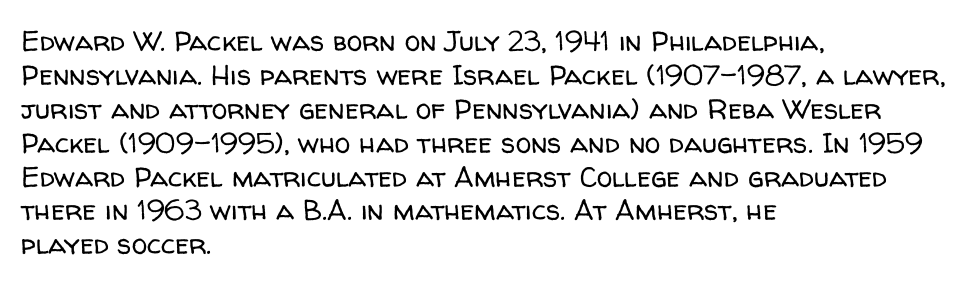
When letters stand straight like this, we call the style roman or upright. Regarding serifs, this sample does without them. The font sits on the lighter half of the weight spectrum, regular included. Spacing verdict: proportional, widths tailored to each character.
